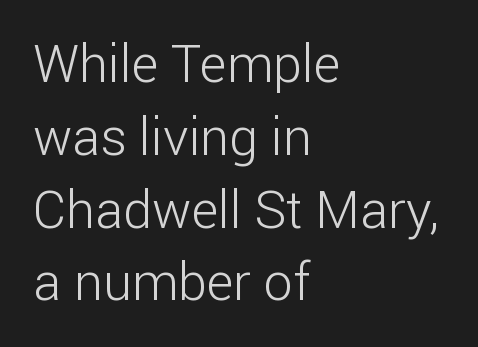
The image shows 52 px light sans-serif type, upright; set left-aligned, normal line spacing (1.4x), normal letter spacing, not underlined; low stroke contrast and a medium x-height.
